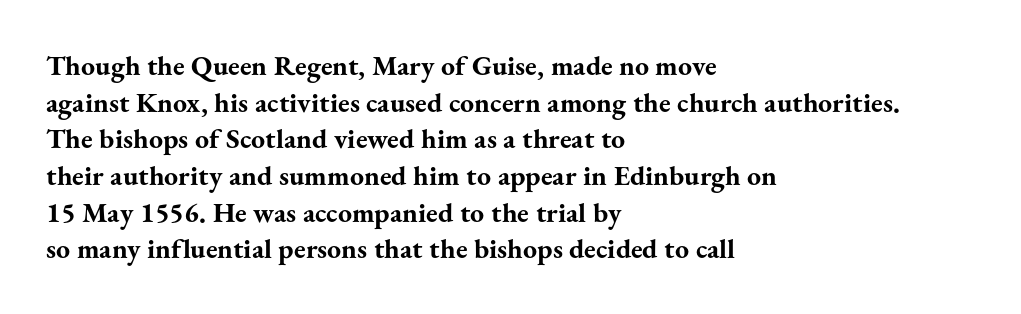
{"serif": "yes", "italic": "no", "bold": "yes", "weight": "bold", "width": "normal", "stroke_contrast": "medium", "x_height": "small", "monospaced": "no", "underline": "no", "align": "left", "line_spacing": "normal", "line_spacing_ratio": 1.31, "letter_spacing": "normal", "letter_spacing_em": 0.0, "glyph_px": 28}
